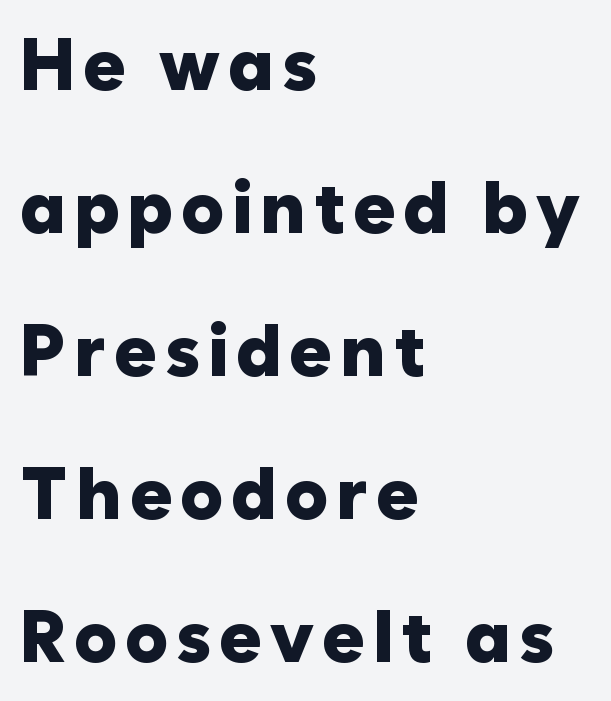
The area under the type is left untouched. Horizontal bands of white between lines are thick stripes. The lettering holds an erect, upright posture throughout. Think of a printed novel: that variable character pitch is what you see here.
